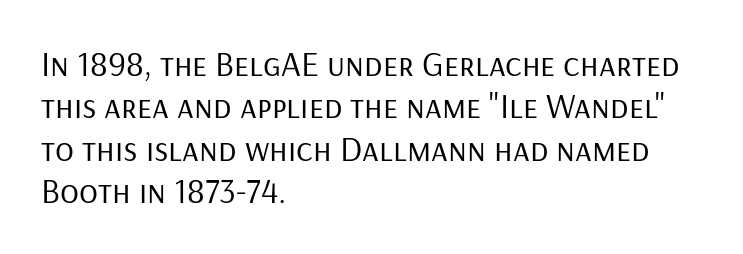
{"serif": "no", "italic": "no", "bold": "no", "weight": "regular", "width": "normal", "stroke_contrast": "low", "x_height": "medium", "monospaced": "no", "underline": "no", "align": "left", "line_spacing_ratio": 1.21, "letter_spacing": "normal", "letter_spacing_em": 0.0, "glyph_px": 35}
